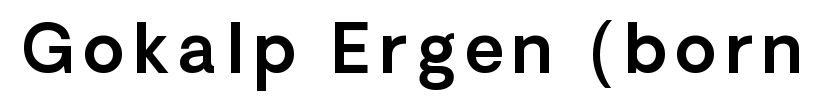
The image shows 67 px sans-serif type, upright; set not underlined; a medium x-height.
